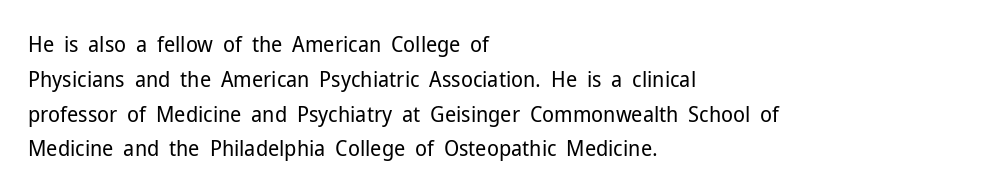
Q: Is the text bold? A: No.
Q: Is the text italic (slanted)? A: No, it is upright.
Q: Is the text underlined? A: No.
Q: How is the paragraph aligned? A: Left-aligned.
Q: Is the spacing between letters normal or unusually wide? A: Normal.
Q: Is the spacing between lines tight, normal or loose? A: Normal.
